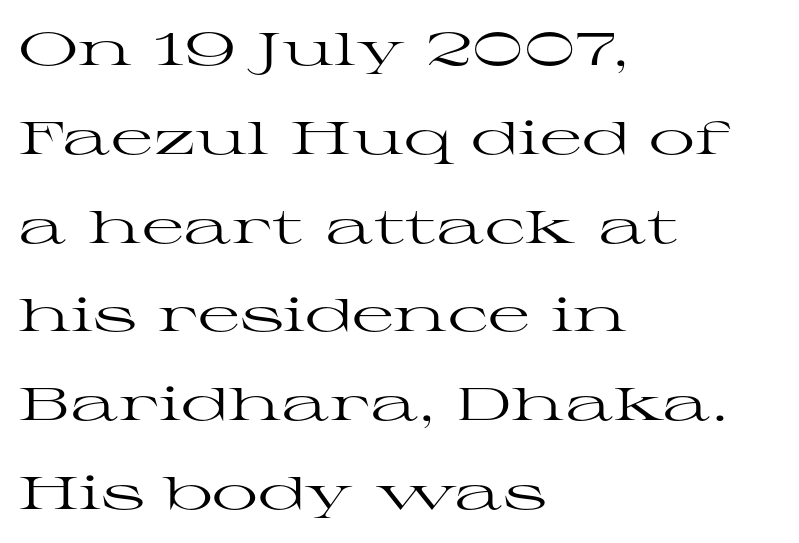
{"serif": "yes", "italic": "no", "bold": "no", "weight": "regular", "width": "wide", "stroke_contrast": "high", "x_height": "medium", "monospaced": "no", "underline": "no", "align": "left", "line_spacing": "loose", "line_spacing_ratio": 1.93, "letter_spacing": "normal", "letter_spacing_em": 0.0, "glyph_px": 46}
